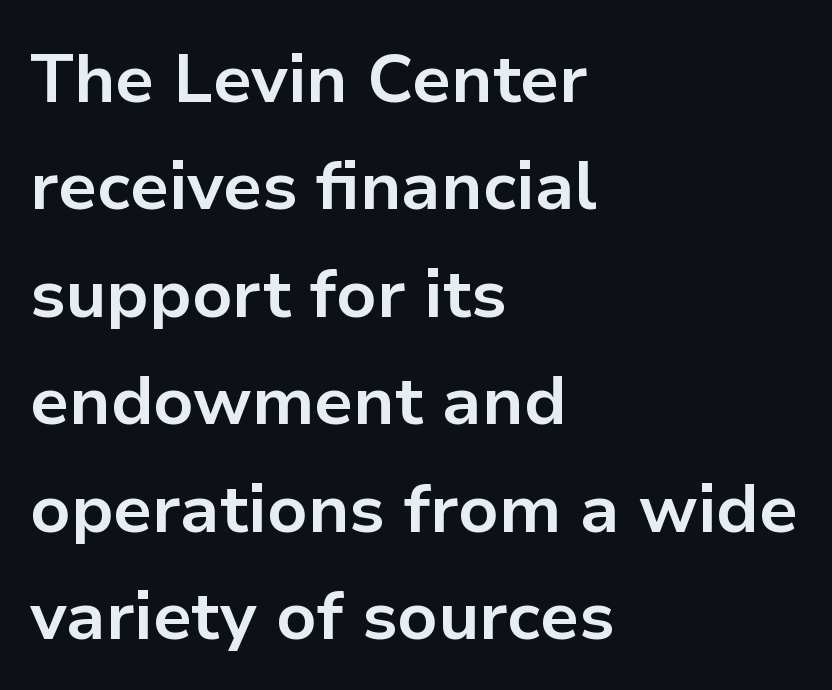
Q: Is the text bold? A: Yes.
Q: Is the text italic (slanted)? A: No, it is upright.
Q: Is the typeface a serif or a sans-serif typeface? A: Sans-serif.
Q: Is the text underlined? A: No.
Q: How is the paragraph aligned? A: Left-aligned.
Q: Is the spacing between letters normal or unusually wide? A: Normal.
Q: Is the spacing between lines tight, normal or loose? A: Normal.
Q: Width (condensed, normal, or wide)? A: Normal.
Q: Stroke contrast? A: Low.
Q: x-height? A: Medium.
Q: Monospaced? A: No.
